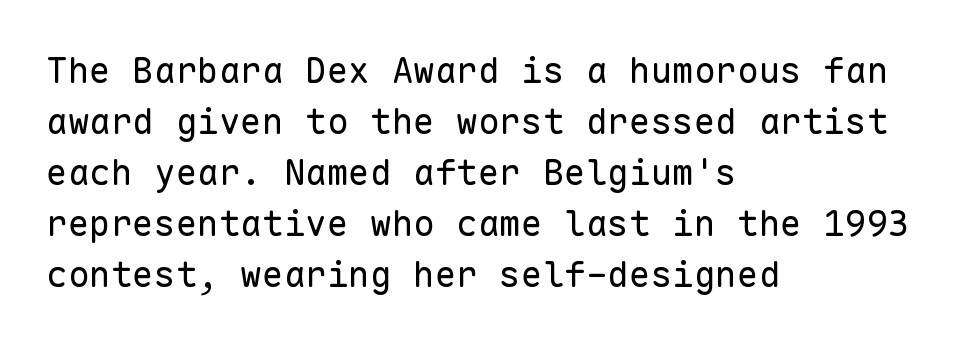
The typeface has the unassuming heft of standard copy or less. Characters follow at the spacing the type designer built in. The ragged edge is on the right, which tells us the setting is flush left. Serifs: no, the terminals of the letterforms are clean. Spacing verdict: monospaced, one width for all characters. The typography opts for an upright posture over an oblique one.
